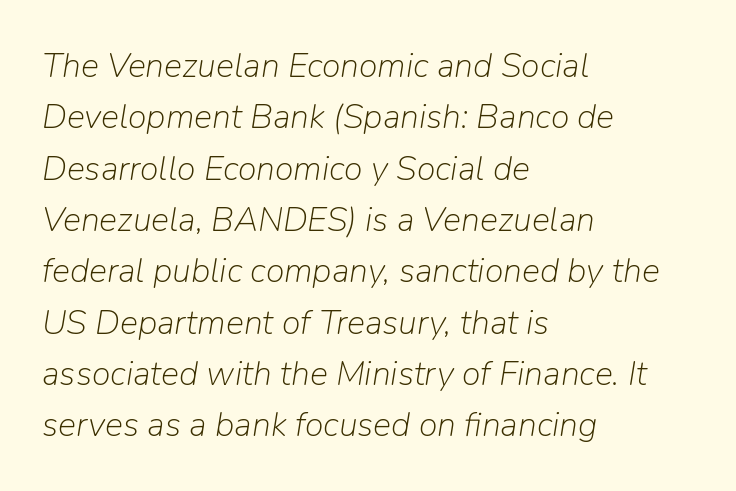
{"italic": "yes", "lean": "right", "slant_degrees": 9, "bold": "no", "weight": "light", "width": "normal", "stroke_contrast": "low", "x_height": "medium", "monospaced": "no", "underline": "no", "align": "left", "line_spacing": "normal", "line_spacing_ratio": 1.51, "letter_spacing": "normal", "letter_spacing_em": 0.0, "glyph_px": 34}
